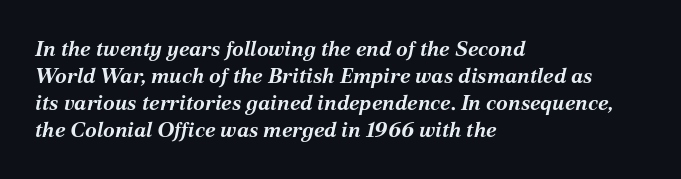
Q: Is the text bold? A: Yes.
Q: Is the text italic (slanted)? A: Yes, it leans right by about 12 degrees.
Q: Is the text underlined? A: No.
Q: How is the paragraph aligned? A: Left-aligned.
Q: Is the spacing between letters normal or unusually wide? A: Normal.
Q: Is the spacing between lines tight, normal or loose? A: Normal.
